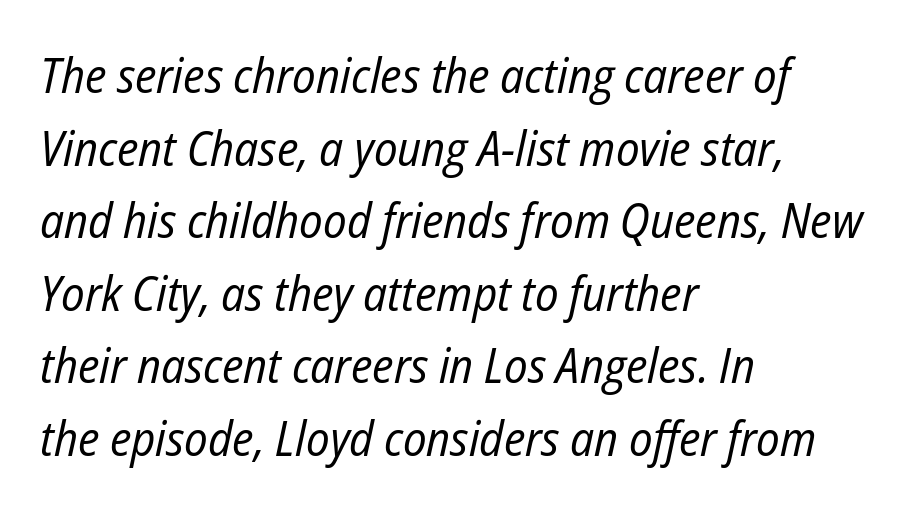
The glyphs are unaccompanied by any horizontal stroke below them. Does extra space separate the letters? No, they use regular spacing. The vertical gap from one line to the next is medium. Stroke mass is kept to a normal reading level or below. The rendering anchors every line to the left-hand side. The whole block is typeset with a tilt.
